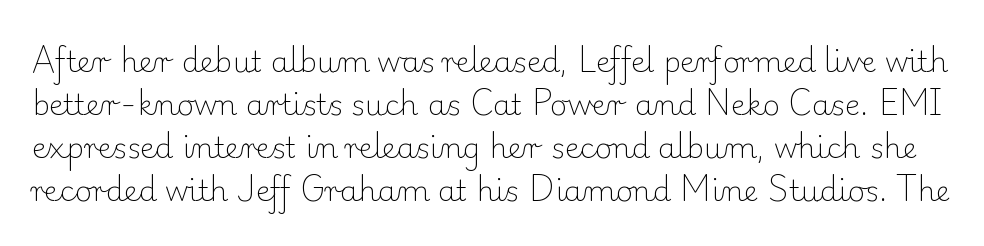
The characters are drawn with everyday or finer stroke widths. Between one letter and the next there's only the usual sliver of space. Is there any slant? The stems are plumb. The rendering uses natural spacing where letterforms have individual widths. This sample uses a serif face.
